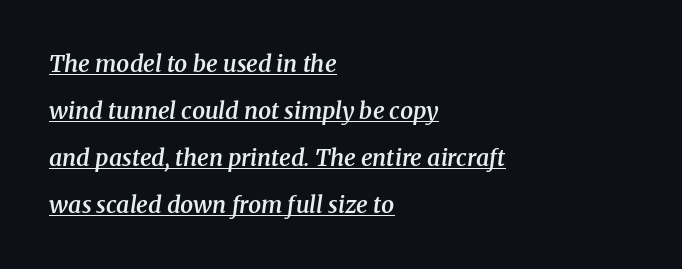
The image shows 23 px text type, italic (leaning right); set left-aligned, loose line spacing (2.04x), normal letter spacing, underlined.
